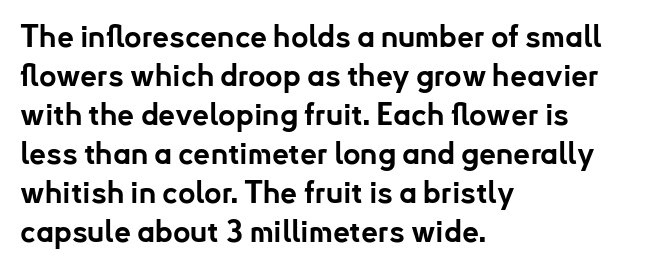
In terms of weight, the rendering is a true, heavy bold. The face used here is proportionally spaced, like ordinary book or web type. These lines stack with their left ends in a neat column. The foot of each line stays bare and open. Italic? Not at all — the glyphs are vertical. Leading matches the norm, producing a regular column.
